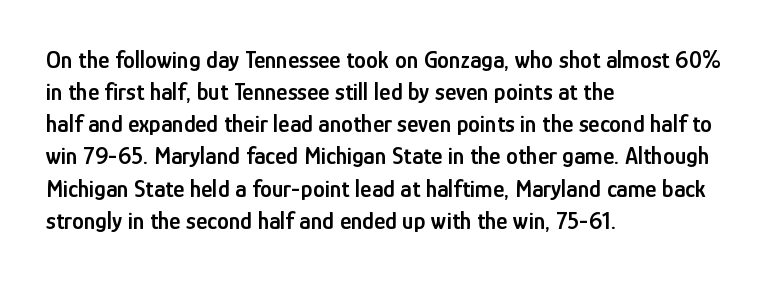
Q: Is the text bold? A: Semi-bold.
Q: Is the text italic (slanted)? A: No, it is upright.
Q: Is the text underlined? A: No.
Q: How is the paragraph aligned? A: Left-aligned.
Q: Is the spacing between letters normal or unusually wide? A: Normal.
Q: Is the spacing between lines tight, normal or loose? A: Normal.
